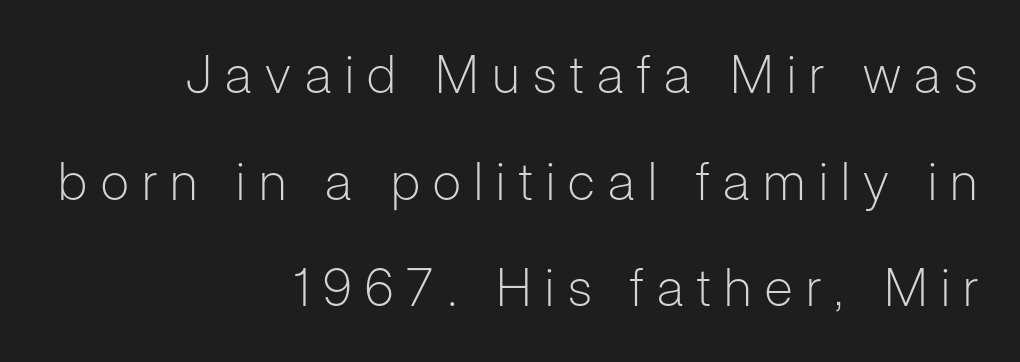
{"serif": "no", "italic": "no", "bold": "no", "weight": "light", "width": "normal", "stroke_contrast": "low", "x_height": "medium", "monospaced": "no", "underline": "no", "align": "right", "line_spacing": "loose", "line_spacing_ratio": 2.05, "letter_spacing": "wide", "letter_spacing_em": 0.26, "glyph_px": 52}
